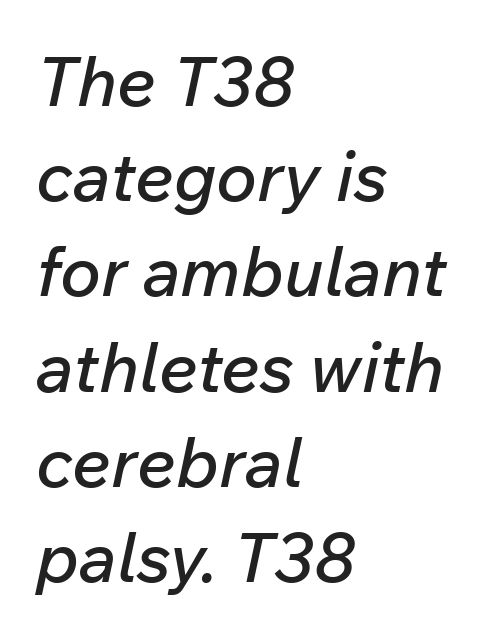
The image shows 69 px text type, italic (leaning right); set left-aligned, normal line spacing (1.38x), normal letter spacing, not underlined; low stroke contrast and a medium x-height.
